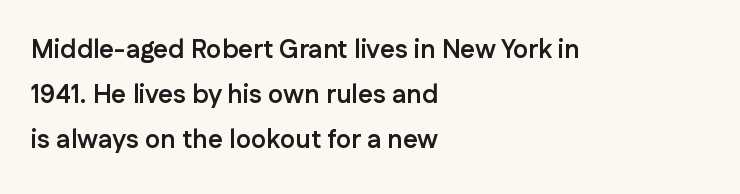
Q: Is the text bold? A: Yes.
Q: Is the text italic (slanted)? A: No, it is upright.
Q: Is the text underlined? A: No.
Q: How is the paragraph aligned? A: Left-aligned.
Q: Is the spacing between letters normal or unusually wide? A: Normal.
